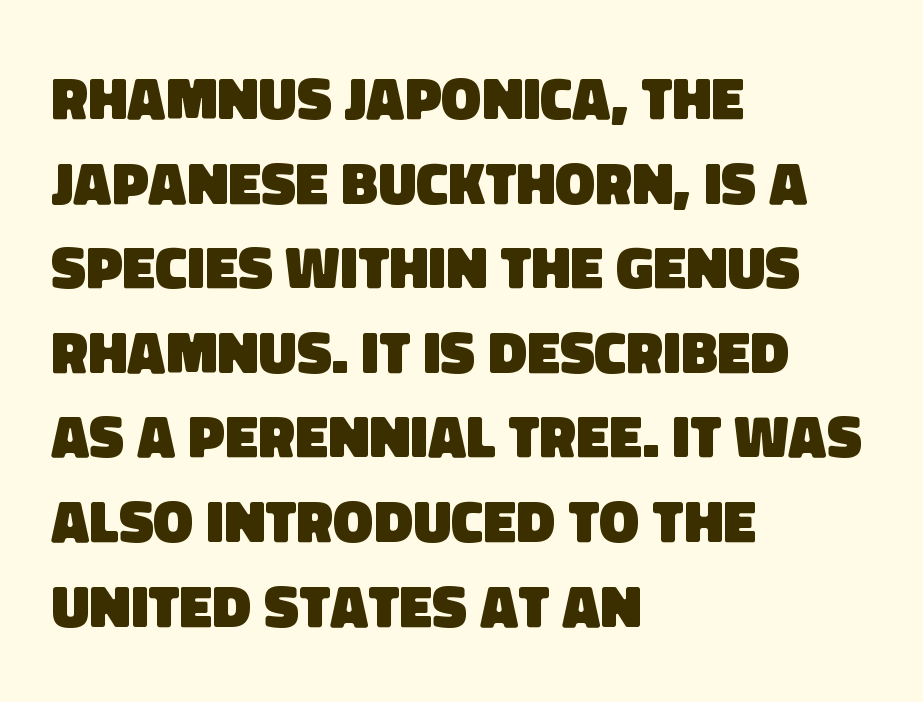
The image shows 60 px heavy sans-serif type; set left-aligned, normal line spacing (1.41x), normal letter spacing, not underlined; low stroke contrast and a large x-height.
